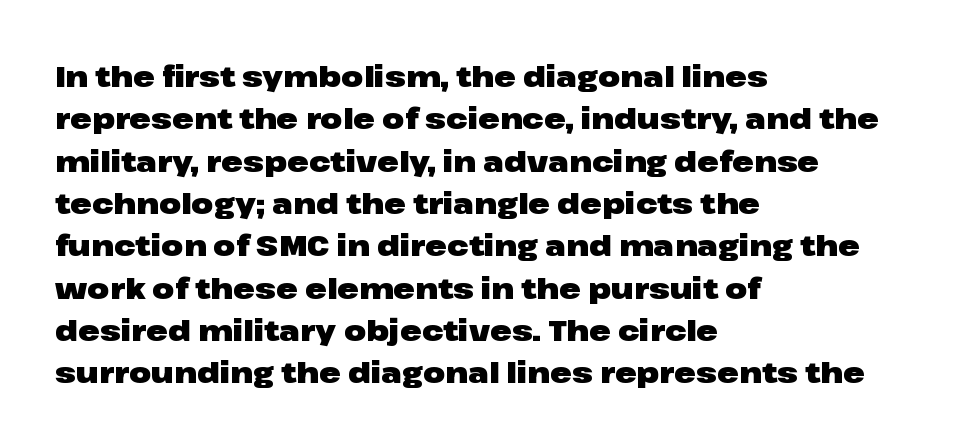
The image shows 29 px heavy, wide sans-serif type, upright; set left-aligned, normal line spacing (1.46x), normal letter spacing, not underlined; low stroke contrast and a medium x-height.
